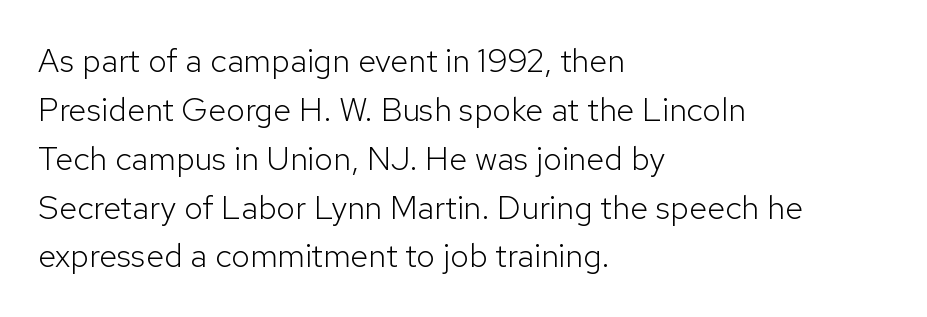
{"serif": "no", "italic": "no", "bold": "no", "weight": "light", "width": "normal", "stroke_contrast": "low", "x_height": "medium", "monospaced": "no", "underline": "no", "align": "left", "line_spacing": "normal", "line_spacing_ratio": 1.48, "letter_spacing": "normal", "letter_spacing_em": 0.0, "glyph_px": 33}
